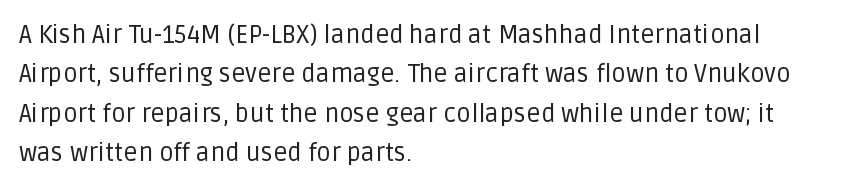
This block has exactly the height ordinary leading produces. Heft: none added — not bold. The face used here is rendered with its standard letterfit. Horizontally, the lines are justified to the leading edge only.
